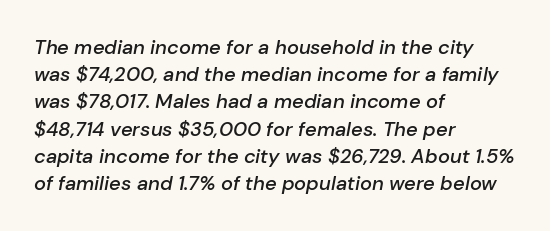
The image shows 20 px text type, italic (leaning right); set left-aligned, normal line spacing (1.36x), normal letter spacing, not underlined.
